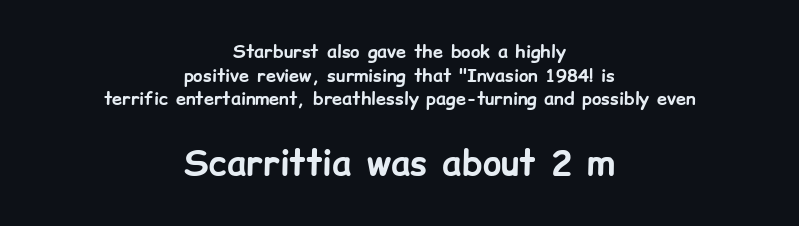
{"serif": "no", "italic": "no", "bold": "yes", "weight": "bold", "width": "normal", "stroke_contrast": "low", "x_height": "medium", "monospaced": "no", "underline": "no", "align": "center", "line_spacing": "normal", "line_spacing_ratio": 1.31, "letter_spacing": "normal", "letter_spacing_em": 0.0, "larger_block": "second", "size_ratio": 1.94, "glyph_px": 35}
